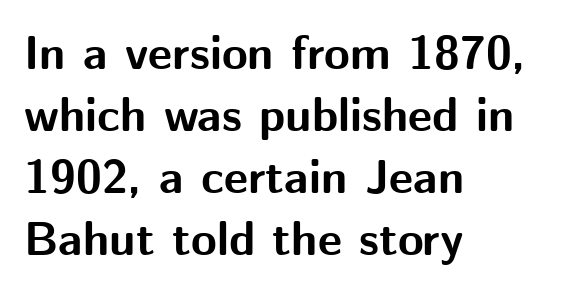
Interline gaps are of average width in this sample. Looks like regular typesetting: each glyph gets only the width it needs. It's the straight-up-and-down kind of type. The font is running at its bold setting. Horizontally, the lines are justified to the leading edge only. Check the space under the baseline: it is left empty.
